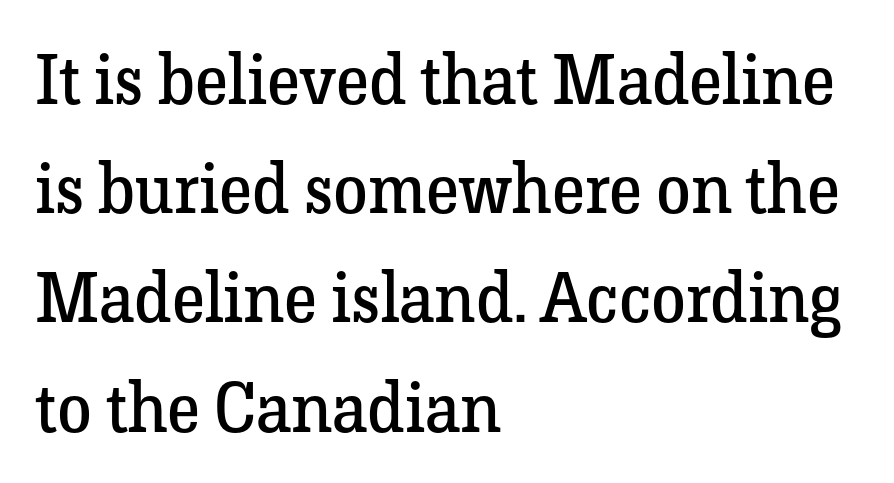
{"serif": "yes", "italic": "no", "bold": "no", "weight": "regular", "width": "normal", "stroke_contrast": "low", "x_height": "medium", "monospaced": "no", "underline": "no", "align": "left", "line_spacing": "normal", "line_spacing_ratio": 1.56, "letter_spacing": "normal", "letter_spacing_em": 0.0, "glyph_px": 70}
